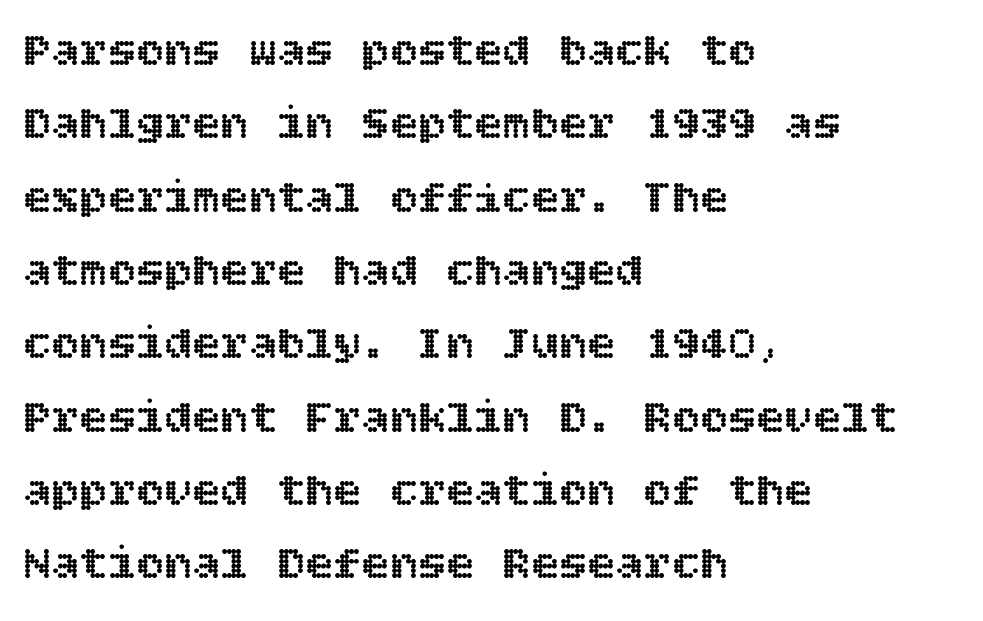
Q: Is the text italic (slanted)? A: No, it is upright.
Q: Is the text underlined? A: No.
Q: How is the paragraph aligned? A: Left-aligned.
Q: Is the spacing between letters normal or unusually wide? A: Normal.
Q: Is the spacing between lines tight, normal or loose? A: Normal.
Q: Width (condensed, normal, or wide)? A: Normal.
Q: x-height? A: Large.
